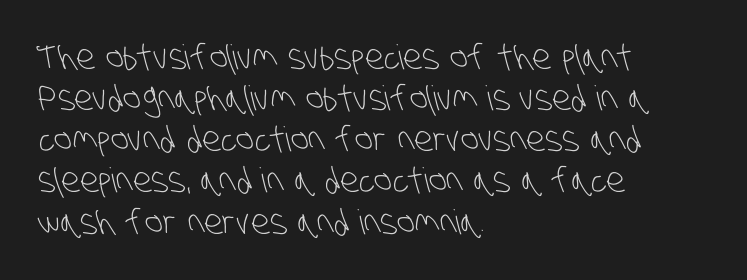
{"serif": "no", "bold": "no", "weight": "light", "width": "condensed", "stroke_contrast": "low", "x_height": "large", "monospaced": "no", "underline": "no", "align": "left", "line_spacing_ratio": 1.21, "letter_spacing": "normal", "letter_spacing_em": 0.0, "glyph_px": 34}
